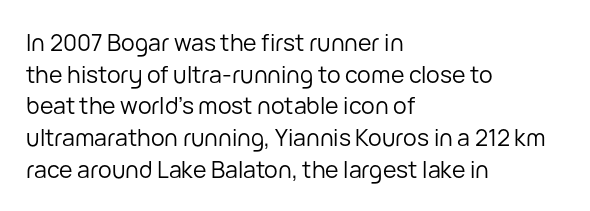
{"italic": "no", "bold": "no", "underline": "no", "align": "left", "line_spacing": "normal", "line_spacing_ratio": 1.38, "letter_spacing": "normal", "letter_spacing_em": 0.0, "glyph_px": 23}
